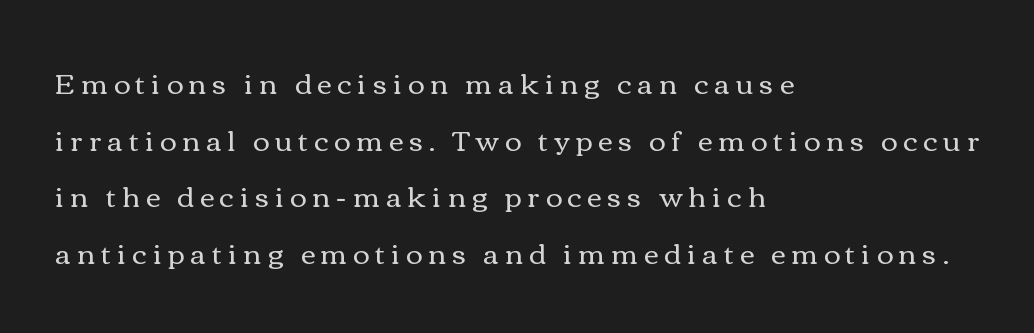
The image shows 28 px regular-weight, wide type, upright; set left-aligned, loose line spacing (2.02x), unusually wide letter spacing (+0.22 em), not underlined; a medium x-height.
